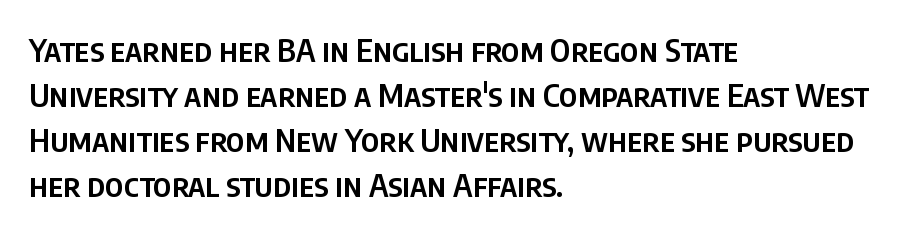
{"serif": "no", "italic": "no", "bold": "semi", "weight": "semibold", "width": "condensed", "stroke_contrast": "low", "x_height": "large", "monospaced": "no", "underline": "no", "align": "left", "line_spacing": "normal", "line_spacing_ratio": 1.41, "letter_spacing": "normal", "letter_spacing_em": 0.0, "glyph_px": 32}
